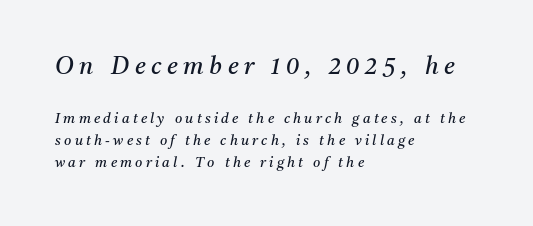
Designer's note — italics engaged. Size contrast runs from large at the top to small at the bottom. Short note: letters widely spaced. Notice how descenders clear the ascenders below comfortably — that's standard leading.
